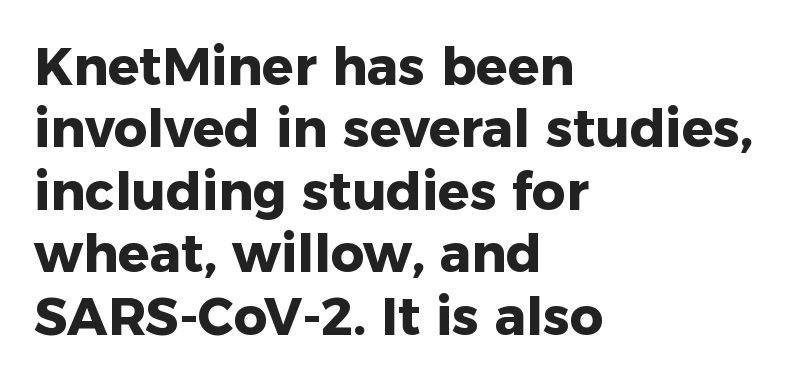
Q: Is the text bold? A: Yes.
Q: Is the text italic (slanted)? A: No, it is upright.
Q: Is the typeface a serif or a sans-serif typeface? A: Sans-serif.
Q: Is the text underlined? A: No.
Q: How is the paragraph aligned? A: Left-aligned.
Q: Is the spacing between letters normal or unusually wide? A: Normal.
Q: Width (condensed, normal, or wide)? A: Normal.
Q: Stroke contrast? A: Low.
Q: x-height? A: Medium.
Q: Monospaced? A: No.
